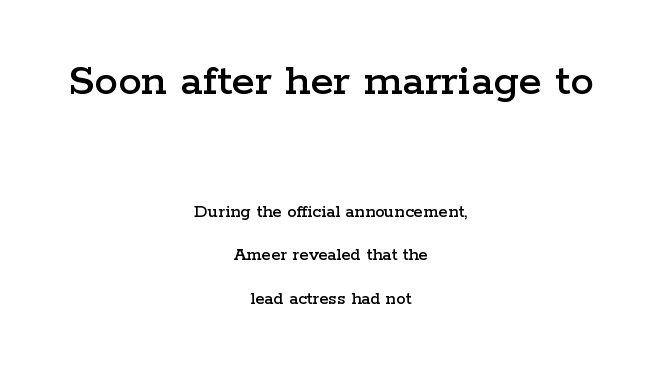
Q: Is the text italic (slanted)? A: No, it is upright.
Q: Is the typeface a serif or a sans-serif typeface? A: Serif.
Q: Is the text underlined? A: No.
Q: How is the paragraph aligned? A: Centered.
Q: Is the spacing between letters normal or unusually wide? A: Normal.
Q: Is the spacing between lines tight, normal or loose? A: Loose.
Q: Which block of text is set in a larger size, the first (top) or the second (bottom)? A: The first (top) one.
Q: Width (condensed, normal, or wide)? A: Wide.
Q: Stroke contrast? A: Low.
Q: x-height? A: Medium.
Q: Monospaced? A: No.
